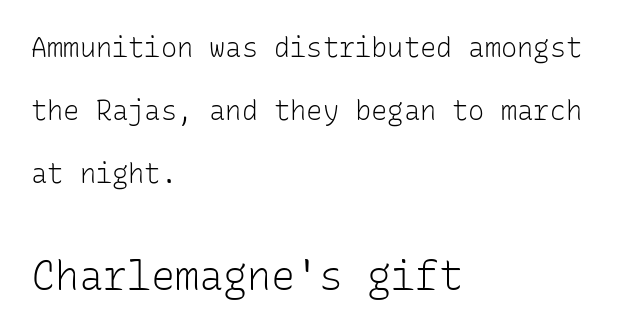
The zone under the glyphs is completely vacant. This is not heavy type; no bold has been used. These lines are rendered in a fixed-pitch font. Check where the strokes stop: nothing finishes them off — pure sans.
